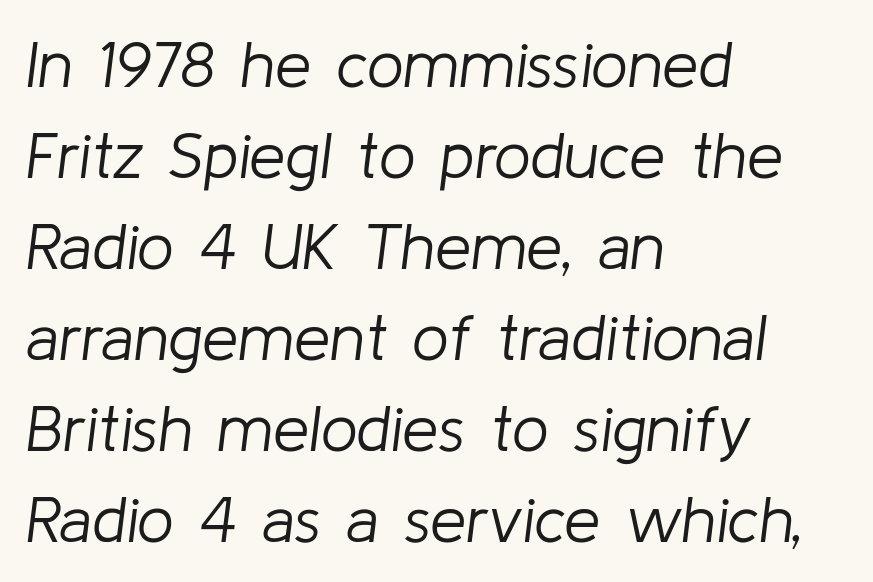
Q: Is the text bold? A: No.
Q: Is the text italic (slanted)? A: Yes, it leans right by about 8 degrees.
Q: Is the text underlined? A: No.
Q: How is the paragraph aligned? A: Left-aligned.
Q: Is the spacing between letters normal or unusually wide? A: Normal.
Q: Is the spacing between lines tight, normal or loose? A: Normal.
Q: Width (condensed, normal, or wide)? A: Normal.
Q: Stroke contrast? A: Low.
Q: x-height? A: Medium.
Q: Monospaced? A: No.
